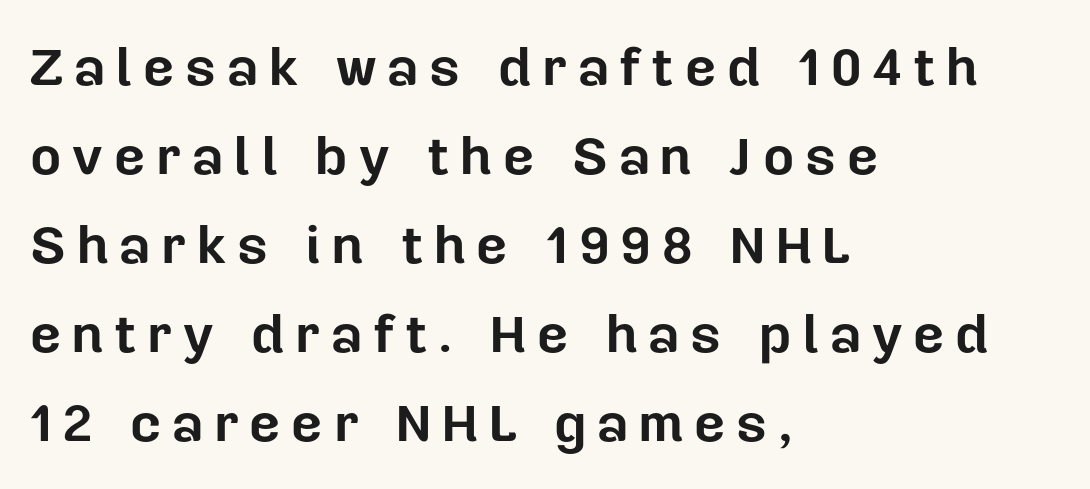
Q: Is the text bold? A: Yes.
Q: Is the text italic (slanted)? A: No, it is upright.
Q: Is the typeface a serif or a sans-serif typeface? A: Sans-serif.
Q: Is the text underlined? A: No.
Q: How is the paragraph aligned? A: Left-aligned.
Q: Is the spacing between letters normal or unusually wide? A: Unusually wide.
Q: Is the spacing between lines tight, normal or loose? A: Normal.
Q: Width (condensed, normal, or wide)? A: Normal.
Q: Stroke contrast? A: Low.
Q: x-height? A: Medium.
Q: Monospaced? A: No.
